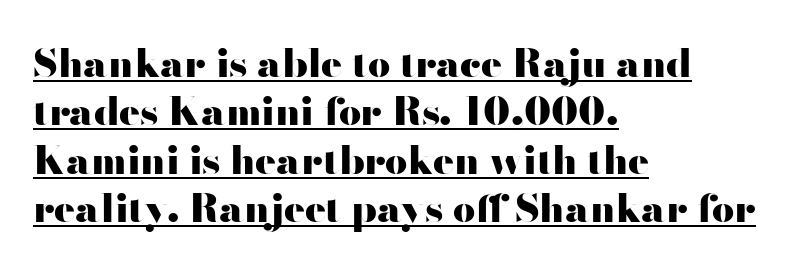
The image shows 39 px heavy, wide sans-serif type, upright; set left-aligned, line spacing 1.24x, normal letter spacing, underlined; high stroke contrast and a small x-height.
